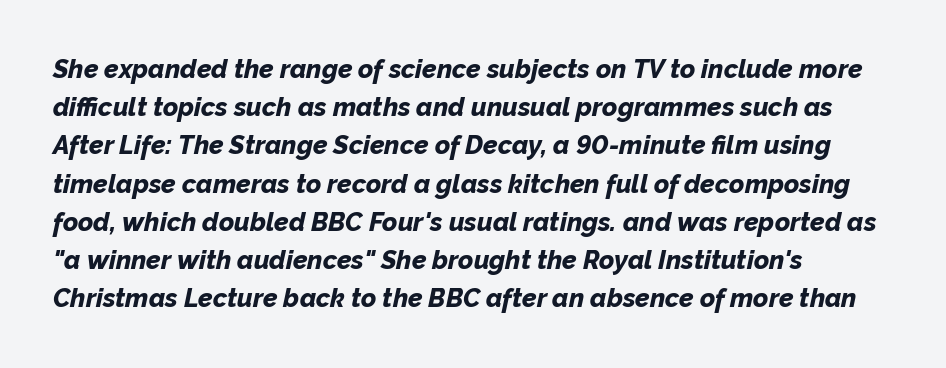
{"italic": "yes", "lean": "right", "slant_degrees": 12, "bold": "yes", "underline": "no", "align": "left", "line_spacing": "normal", "line_spacing_ratio": 1.47, "letter_spacing": "normal", "letter_spacing_em": 0.0, "glyph_px": 26}
